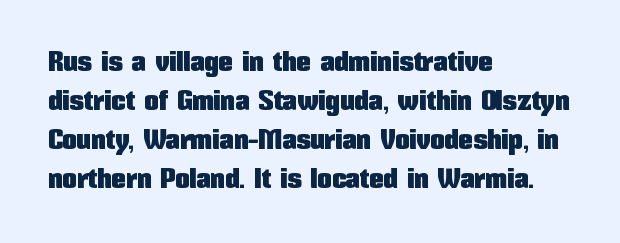
Note: no serifs on the glyphs. Has an underline been added? It has not. A typesetter would call this zero additional tracking. These lines are rendered in a variable-pitch font. The block of text has a typical density, with ordinary space between rows.
